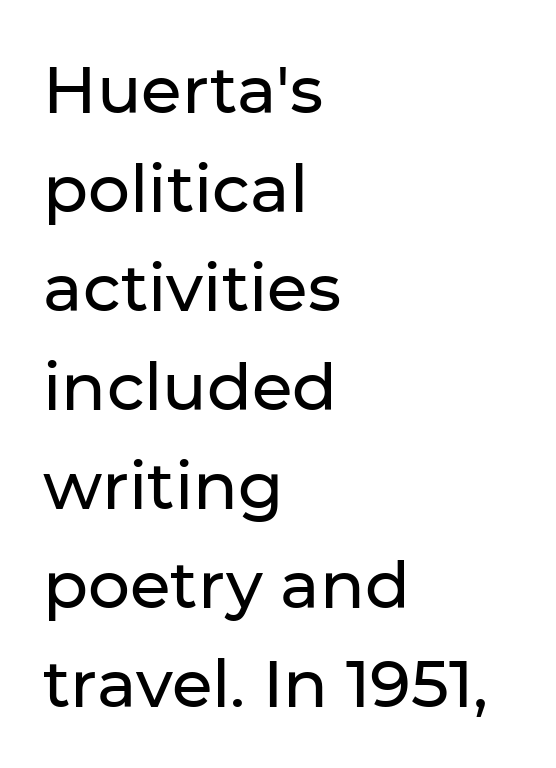
The image shows 66 px sans-serif type, upright; set left-aligned, normal line spacing (1.5x), normal letter spacing, not underlined; low stroke contrast and a medium x-height.
